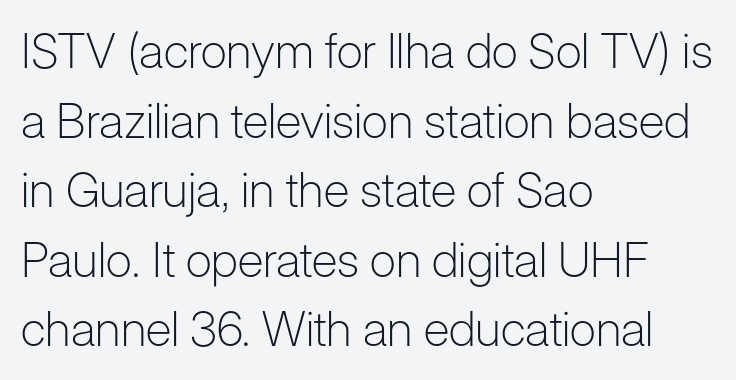
{"serif": "no", "italic": "no", "bold": "no", "weight": "light", "width": "normal", "stroke_contrast": "low", "x_height": "medium", "monospaced": "no", "underline": "no", "align": "left", "line_spacing": "normal", "line_spacing_ratio": 1.45, "letter_spacing": "normal", "letter_spacing_em": 0.0, "glyph_px": 48}
